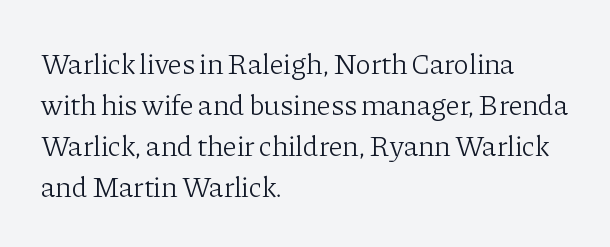
Descender tails drop into unmarked territory. The passage is arranged the way most books set body copy — flush left. Notice how descenders clear the ascenders below comfortably — that's standard leading. This sample uses plain, unmodified letter spacing. Looks like regular typesetting: each glyph gets only the width it needs. Nope, not italic — everything's standing straight.
